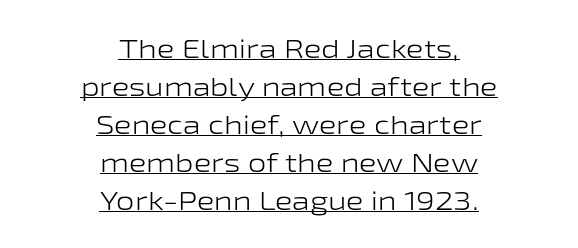
The image shows 26 px text type, upright; set centered, normal line spacing (1.46x), normal letter spacing, underlined.
